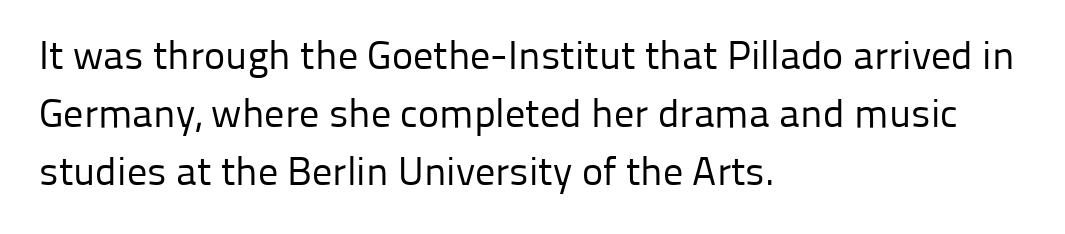
The compositor pushed each line to the left boundary. Character widths vary here, with narrow letters taking less room than wide ones. Designer's note — italics off, roman on. Each letter's strokes conclude bluntly, with no projecting serifs. The characters are drawn with everyday or finer stroke widths.
